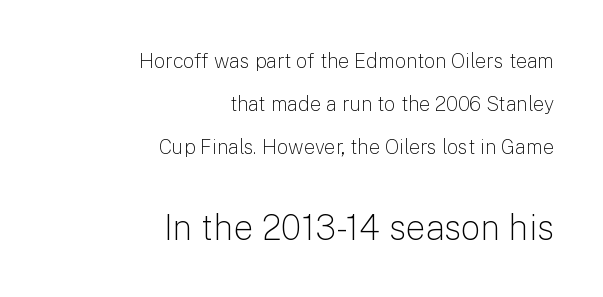
Italic: no, the glyphs are upright roman. Grotesque or geometric, the face here clearly has no serifs. Compared with typical paragraphs, the rows here are farther apart. The typesetting does not lean heavy: it is not bold.
